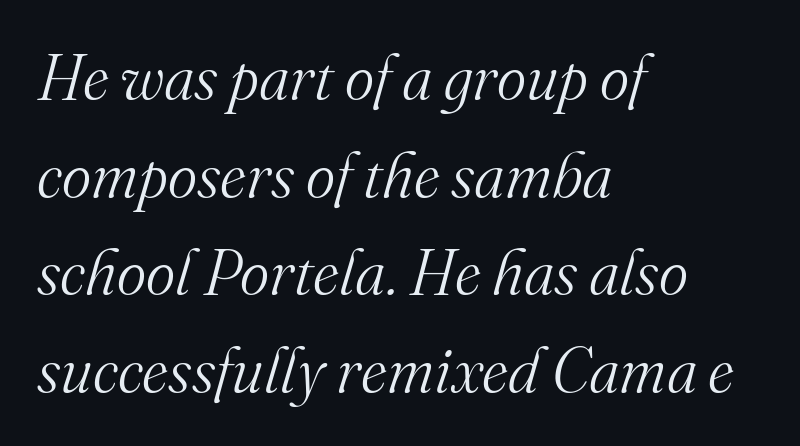
{"serif": "yes", "italic": "yes", "lean": "right", "slant_degrees": 16, "bold": "no", "weight": "light", "width": "normal", "stroke_contrast": "medium", "x_height": "small", "monospaced": "no", "underline": "no", "align": "left", "line_spacing": "normal", "line_spacing_ratio": 1.55, "letter_spacing": "normal", "letter_spacing_em": 0.0, "glyph_px": 63}
